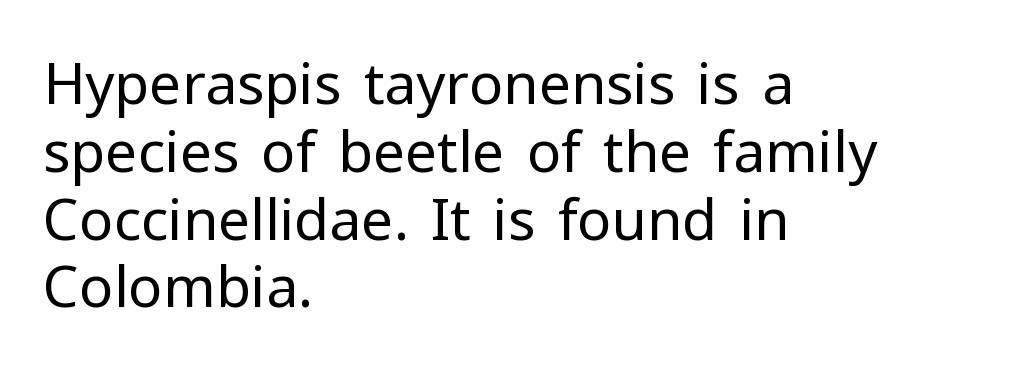
Q: Is the text bold? A: No.
Q: Is the text italic (slanted)? A: No, it is upright.
Q: Is the typeface a serif or a sans-serif typeface? A: Sans-serif.
Q: Is the text underlined? A: No.
Q: How is the paragraph aligned? A: Left-aligned.
Q: Is the spacing between letters normal or unusually wide? A: Normal.
Q: Width (condensed, normal, or wide)? A: Normal.
Q: Stroke contrast? A: Low.
Q: x-height? A: Medium.
Q: Monospaced? A: No.
